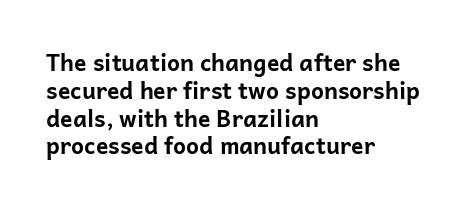
Short and long lines alike share a common starting point at left. Unlike italic type, these characters show no tilt at all. The passage shown is emphatically bold. The face used here is rendered with its standard letterfit. The space beneath each line is pristine and unruled.
